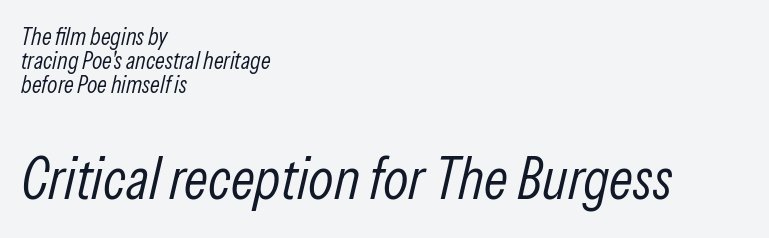
The image shows 59 px light, condensed type, italic (leaning right); set left-aligned, tight line spacing (1.0x), normal letter spacing, not underlined; the second (bottom) block is 2.46x larger; low stroke contrast and a medium x-height.
